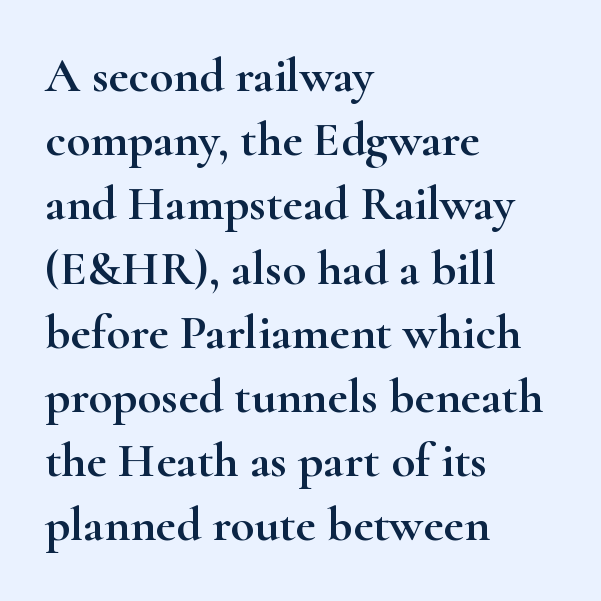
{"serif": "yes", "italic": "no", "width": "wide", "stroke_contrast": "high", "x_height": "small", "monospaced": "no", "underline": "no", "align": "left", "line_spacing": "normal", "line_spacing_ratio": 1.31, "letter_spacing": "normal", "letter_spacing_em": 0.0, "glyph_px": 49}
